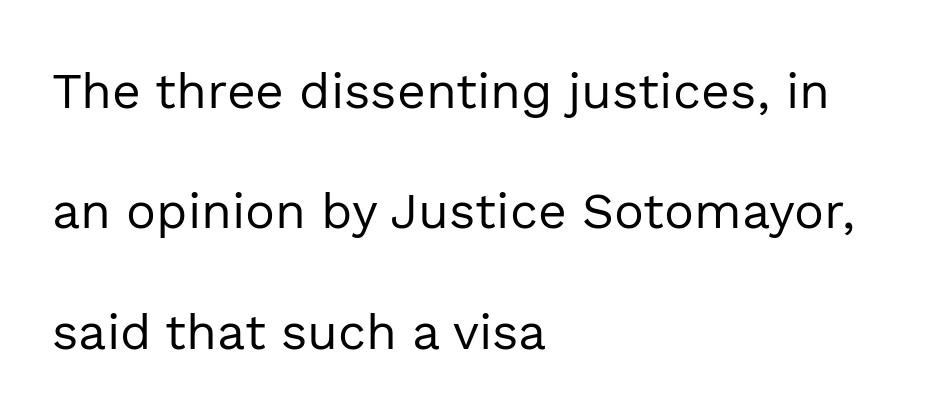
The image shows 50 px regular-weight sans-serif type, upright; set left-aligned, loose line spacing (2.41x), normal letter spacing, not underlined; a medium x-height.
